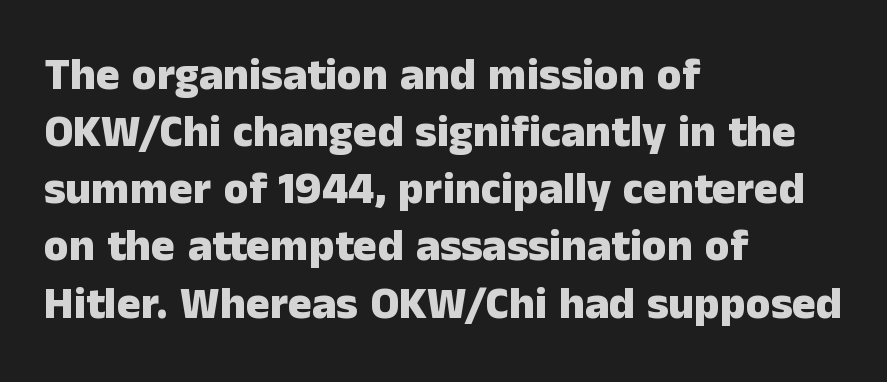
{"serif": "no", "italic": "no", "bold": "yes", "weight": "heavy", "width": "normal", "stroke_contrast": "low", "x_height": "medium", "monospaced": "no", "underline": "no", "align": "left", "line_spacing": "normal", "line_spacing_ratio": 1.27, "letter_spacing": "normal", "letter_spacing_em": 0.0, "glyph_px": 45}
